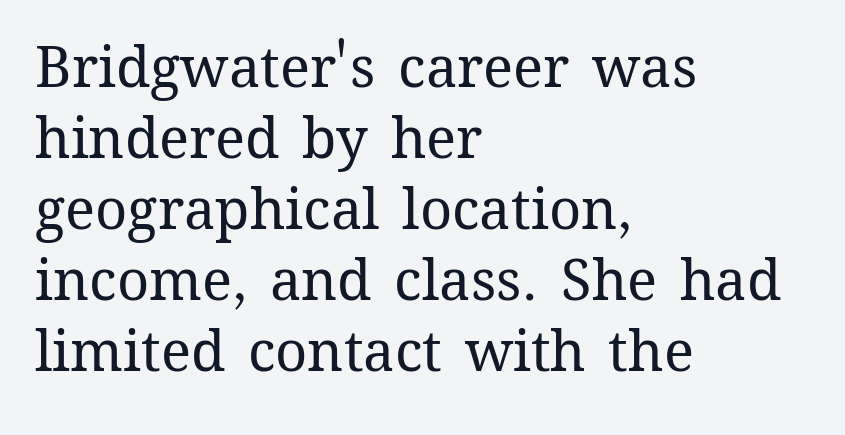
Q: Is the text bold? A: No.
Q: Is the text italic (slanted)? A: No, it is upright.
Q: Is the text underlined? A: No.
Q: How is the paragraph aligned? A: Left-aligned.
Q: Is the spacing between letters normal or unusually wide? A: Normal.
Q: Is the spacing between lines tight, normal or loose? A: Normal.
Q: Width (condensed, normal, or wide)? A: Normal.
Q: Stroke contrast? A: Medium.
Q: x-height? A: Medium.
Q: Monospaced? A: No.
